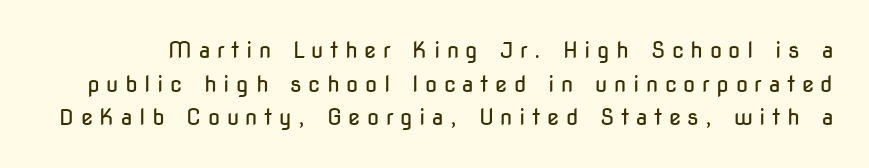
Q: Is the text bold? A: No.
Q: Is the text italic (slanted)? A: No, it is upright.
Q: Is the text underlined? A: No.
Q: Is the spacing between letters normal or unusually wide? A: Unusually wide.
Q: Is the spacing between lines tight, normal or loose? A: Normal.
